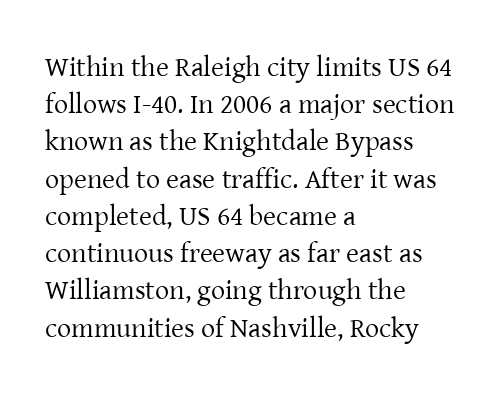
The image shows 28 px regular-weight serif type, upright; set left-aligned, normal line spacing (1.33x), normal letter spacing, not underlined; low stroke contrast and a medium x-height.
